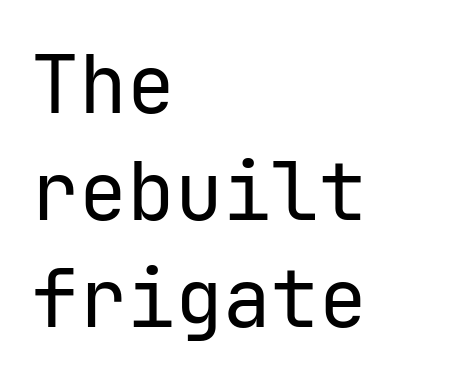
{"serif": "no", "italic": "no", "bold": "no", "weight": "regular", "width": "normal", "stroke_contrast": "low", "x_height": "medium", "underline": "no", "align": "left", "line_spacing": "normal", "line_spacing_ratio": 1.34, "letter_spacing": "normal", "letter_spacing_em": 0.0, "glyph_px": 80}
